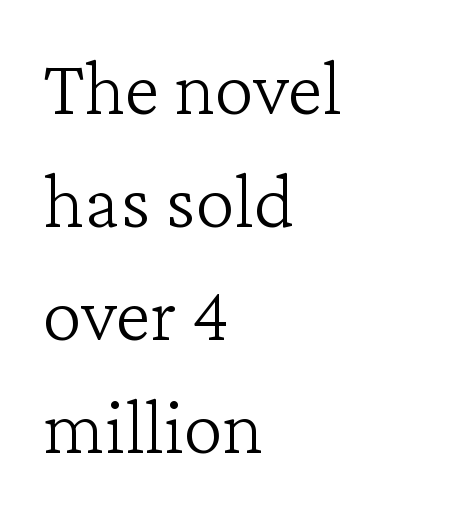
The image shows 79 px light serif type, upright; set left-aligned, normal line spacing (1.43x), normal letter spacing, not underlined; low stroke contrast and a medium x-height.
